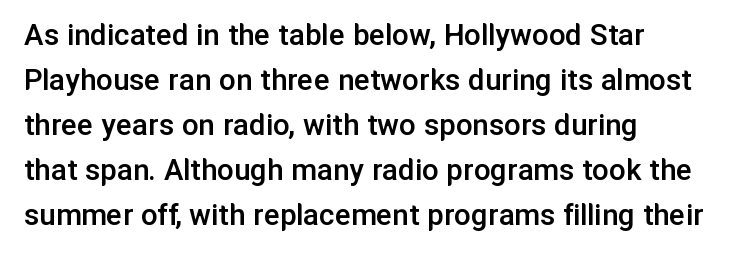
This rendering leaves character spacing at its baseline value. Notice the strokes are somewhat thickened but not fully heavy: this is a semibold. Each line starts at the same left margin while the right side varies. The space directly below the letters is spotless. When letters stand straight like this, we call the style roman or upright. The passage shown stacks its lines at a standard gap.
